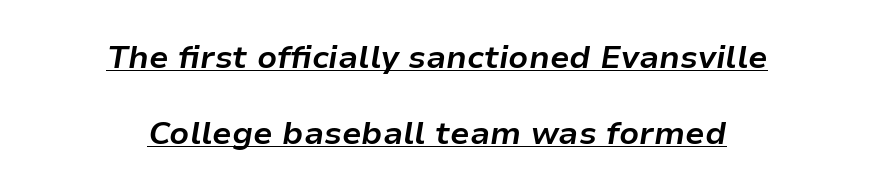
The face used here has a pronounced slope to its letters. Notice how a bar underscores the lettering throughout. The gaps between neighbouring characters are ordinary and unremarkable. One-word summary of the alignment: center. Is the type bold? Yes — the strokes are clearly thick and heavy.
